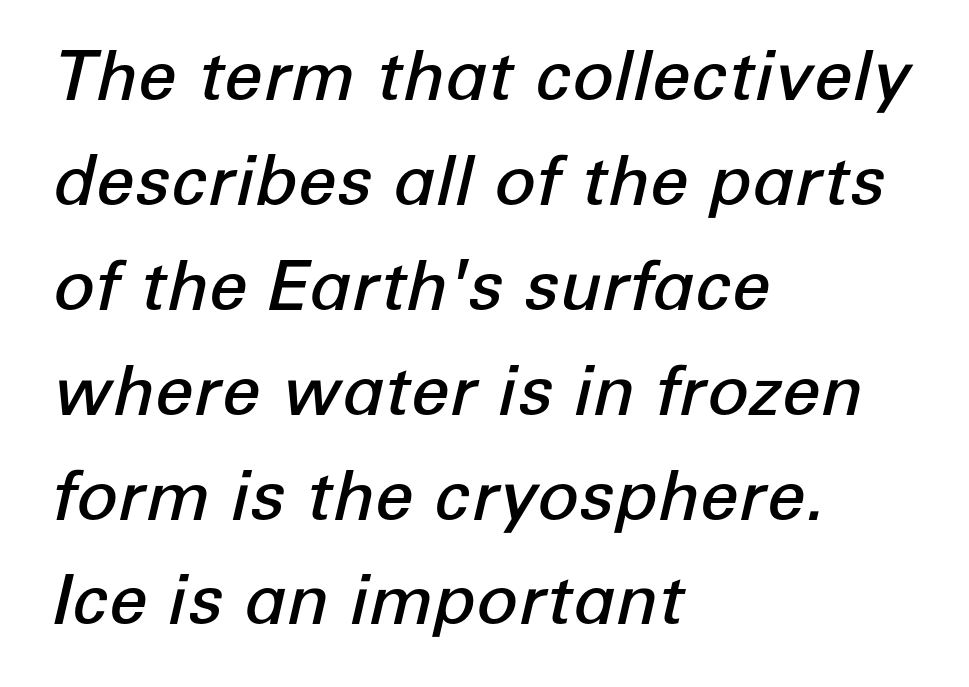
Short note: letters normally spaced. Only glyphs here, with clear space below each row. Do the characters align in a grid? No, the font is proportional. Successive baselines arrive at the customary interval. The lettering tilts uniformly, giving the passage an italic look. The lines in this sample share a left origin and differ only in where they stop.
